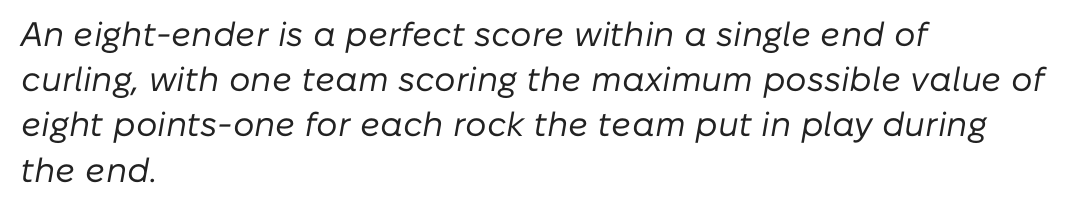
Q: Is the text bold? A: No.
Q: Is the text italic (slanted)? A: Yes, it leans right by about 10 degrees.
Q: Is the text underlined? A: No.
Q: How is the paragraph aligned? A: Left-aligned.
Q: Is the spacing between letters normal or unusually wide? A: Normal.
Q: Is the spacing between lines tight, normal or loose? A: Normal.
Q: Width (condensed, normal, or wide)? A: Normal.
Q: Stroke contrast? A: Low.
Q: x-height? A: Medium.
Q: Monospaced? A: No.
